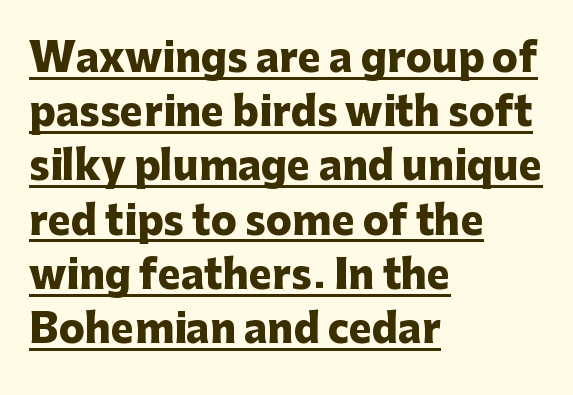
Leading: standard. Every character sits straight up, as roman type does. Letterform terminals end flat and unadorned throughout the passage. Students, this is bold: see how much ink each stroke carries. Character widths vary here, with narrow letters taking less room than wide ones. The text block is weighted toward the left margin, trailing off unevenly rightward.
